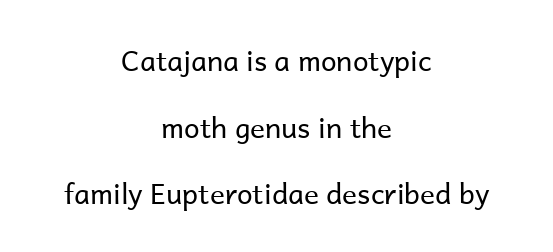
The image shows 28 px regular-weight sans-serif type, upright; set centered, loose line spacing (2.38x), normal letter spacing, not underlined; low stroke contrast and a medium x-height.
